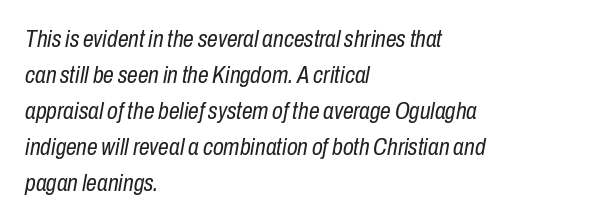
The image shows 24 px text type, italic (leaning right); set left-aligned, normal line spacing (1.5x), normal letter spacing, not underlined.
